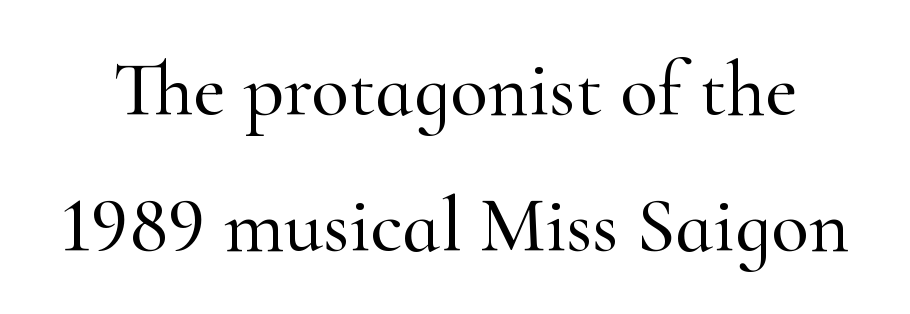
{"serif": "yes", "italic": "no", "width": "normal", "stroke_contrast": "high", "x_height": "small", "monospaced": "no", "underline": "no", "line_spacing_ratio": 1.74, "letter_spacing": "normal", "letter_spacing_em": 0.0, "glyph_px": 78}
